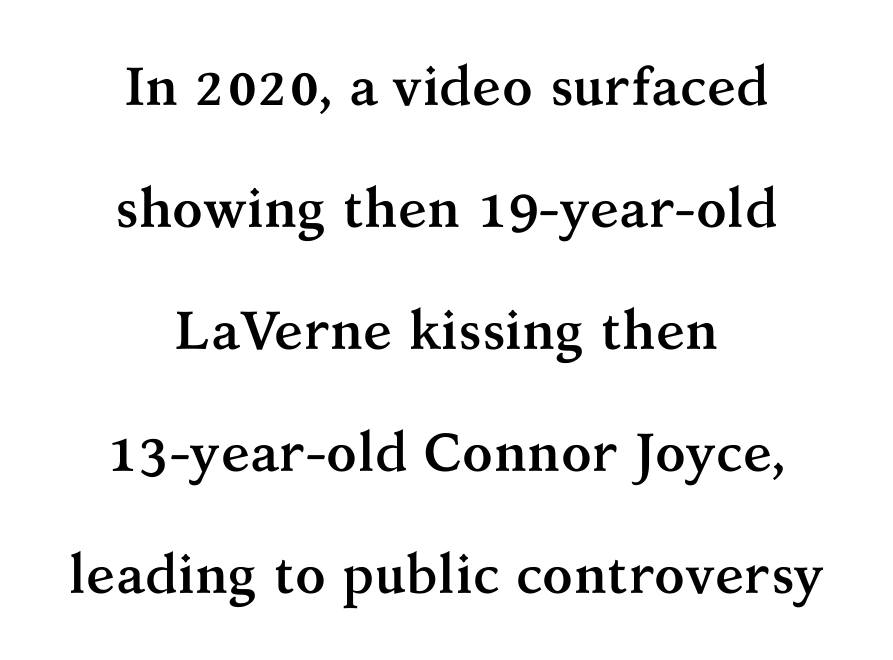
The image shows 54 px semibold serif type, upright; set centered, loose line spacing (2.26x), normal letter spacing, not underlined; medium stroke contrast and a medium x-height.
